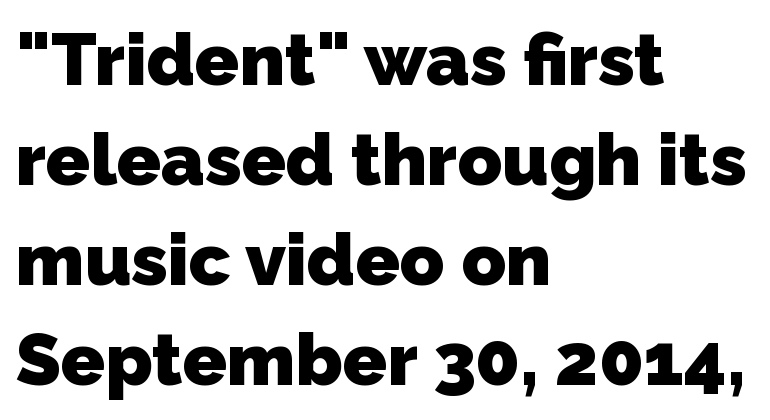
Q: Is the text bold? A: Yes.
Q: Is the typeface a serif or a sans-serif typeface? A: Sans-serif.
Q: Is the text underlined? A: No.
Q: How is the paragraph aligned? A: Left-aligned.
Q: Is the spacing between letters normal or unusually wide? A: Normal.
Q: Is the spacing between lines tight, normal or loose? A: Normal.
Q: Width (condensed, normal, or wide)? A: Normal.
Q: Stroke contrast? A: Low.
Q: x-height? A: Medium.
Q: Monospaced? A: No.
